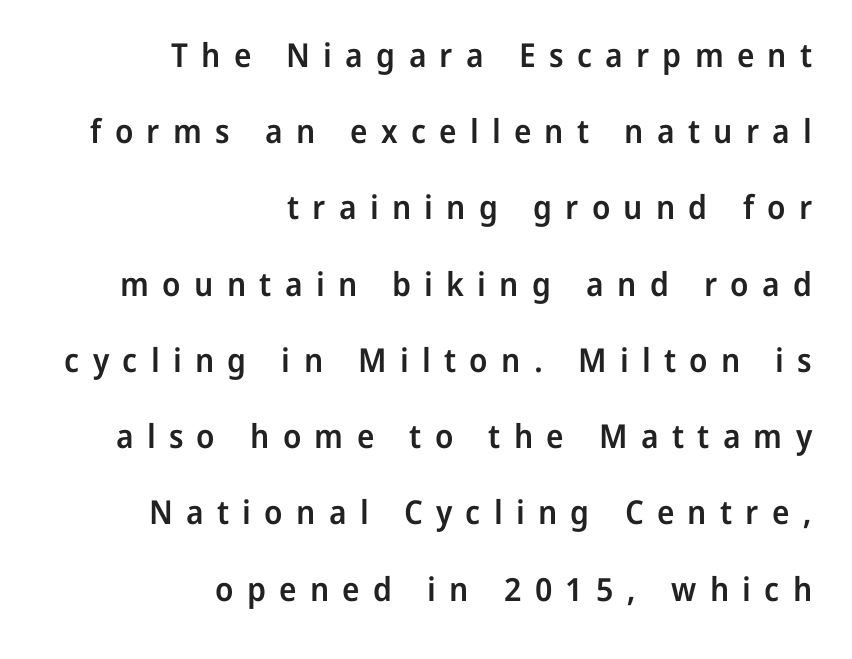
Each letter keeps its own natural width here, so spacing adapts to shape. Right-aligned paragraph, ragged on the left. Whoever set this chose breathing room over compactness in the vertical rhythm. Posture: upright roman. The letterforms stand isolated, each surrounded by extra space.
